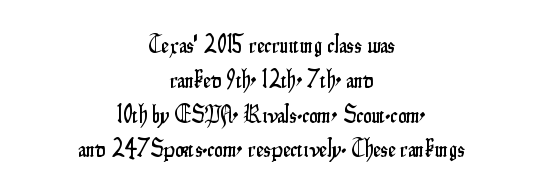
The image shows 24 px text type, upright; set centered, normal line spacing (1.45x), normal letter spacing, not underlined.
